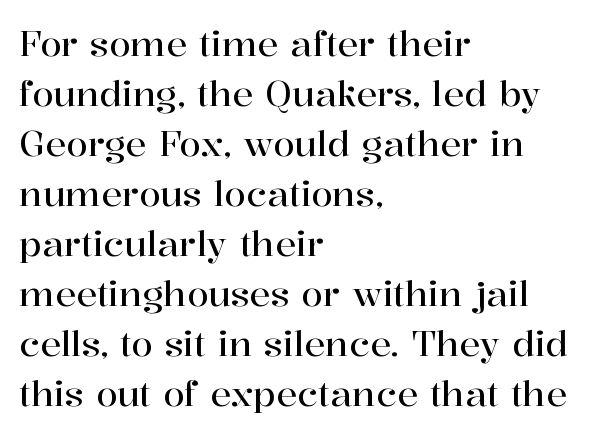
{"serif": "yes", "italic": "no", "width": "normal", "stroke_contrast": "high", "x_height": "medium", "monospaced": "no", "underline": "no", "align": "left", "line_spacing": "normal", "line_spacing_ratio": 1.43, "letter_spacing": "normal", "letter_spacing_em": 0.0, "glyph_px": 35}
